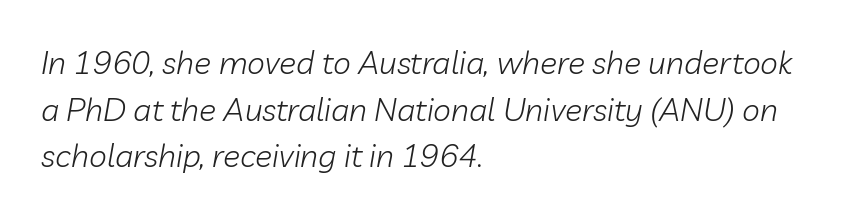
The image shows 32 px light type, italic (leaning right); set left-aligned, normal line spacing (1.46x), normal letter spacing, not underlined; low stroke contrast and a medium x-height.
